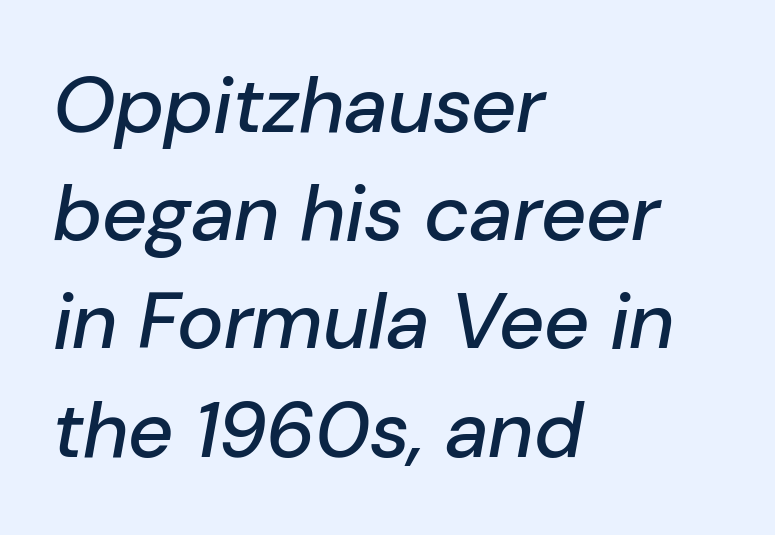
Q: Is the text italic (slanted)? A: Yes, it leans right by about 10 degrees.
Q: Is the text underlined? A: No.
Q: How is the paragraph aligned? A: Left-aligned.
Q: Is the spacing between letters normal or unusually wide? A: Normal.
Q: Is the spacing between lines tight, normal or loose? A: Normal.
Q: Width (condensed, normal, or wide)? A: Normal.
Q: Stroke contrast? A: Low.
Q: x-height? A: Medium.
Q: Monospaced? A: No.
